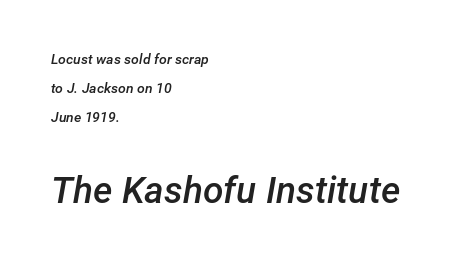
Q: Is the text bold? A: Semi-bold.
Q: Is the text italic (slanted)? A: Yes, it leans right by about 12 degrees.
Q: Is the text underlined? A: No.
Q: How is the paragraph aligned? A: Left-aligned.
Q: Is the spacing between letters normal or unusually wide? A: Normal.
Q: Is the spacing between lines tight, normal or loose? A: Loose.
Q: Which block of text is set in a larger size, the first (top) or the second (bottom)? A: The second (bottom) one.
Q: Width (condensed, normal, or wide)? A: Normal.
Q: Stroke contrast? A: Low.
Q: x-height? A: Medium.
Q: Monospaced? A: No.
